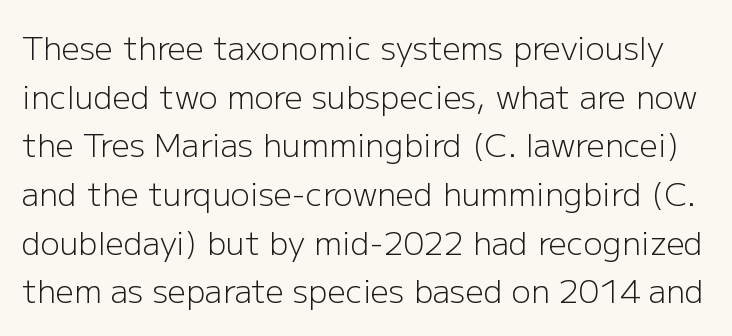
Each new line begins a customary step beneath the previous one. Between one letter and the next there's only the usual sliver of space. The typeface has the unassuming heft of standard copy or less. The strip under each line holds only bare page. You could not count columns in this text — the font is proportionally spaced.
